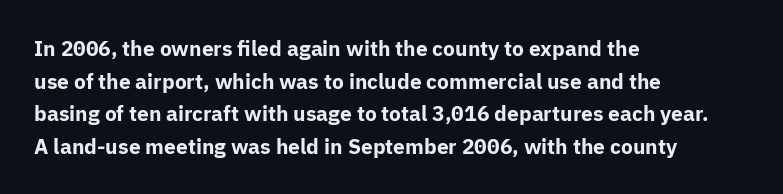
The rendering anchors every line to the left-hand side. In terms of posture, this sample is upright. This sample uses plain, unmodified letter spacing. The gap between lines stays unmarked.
